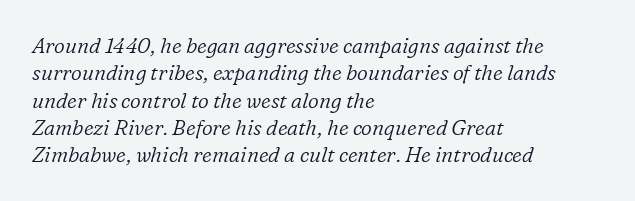
Q: Is the text bold? A: No.
Q: Is the text italic (slanted)? A: Yes, it leans right by about 16 degrees.
Q: Is the text underlined? A: No.
Q: How is the paragraph aligned? A: Left-aligned.
Q: Is the spacing between letters normal or unusually wide? A: Normal.
Q: Is the spacing between lines tight, normal or loose? A: Normal.
